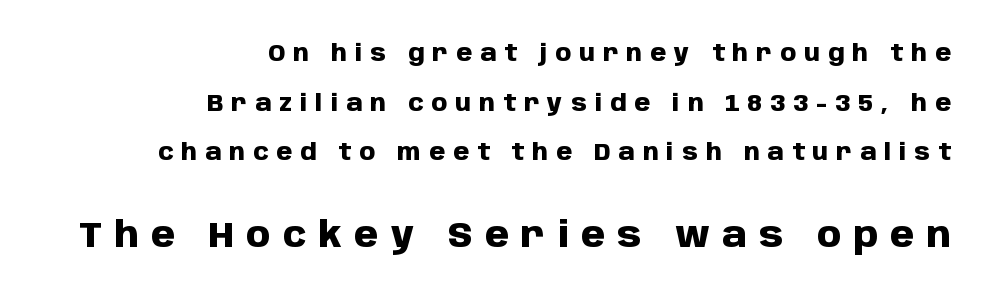
Vertically, the passage feels expansive, rows floating well apart. Spacing between characters has been opened up far beyond the box default. Notice how thick the strokes are: this is what a full bold looks like. The passage shown begins with its smaller block and ends with its larger one. The type family on display is of the sans-serif kind.
